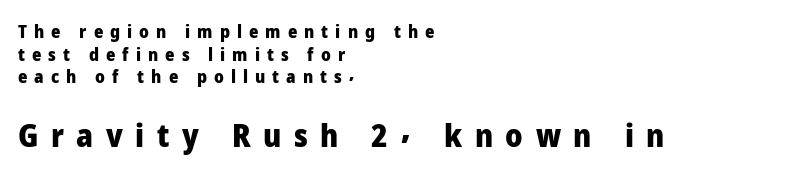
{"serif": "no", "italic": "no", "bold": "yes", "weight": "heavy", "width": "normal", "stroke_contrast": "low", "x_height": "medium", "monospaced": "no", "underline": "no", "align": "left", "line_spacing": "normal", "line_spacing_ratio": 1.26, "letter_spacing": "wide", "letter_spacing_em": 0.39, "larger_block": "second", "size_ratio": 1.78, "glyph_px": 32}
